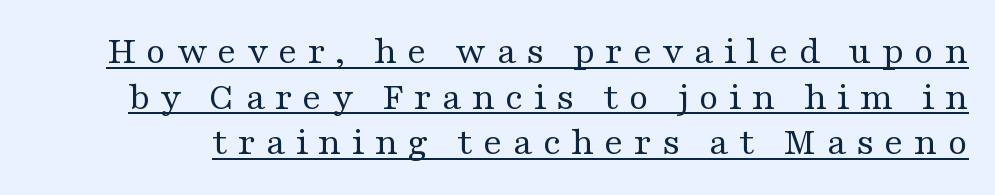
The image shows 40 px regular-weight, wide serif type, upright; set tight line spacing (1.14x), unusually wide letter spacing (+0.25 em), underlined; medium stroke contrast and a medium x-height.
